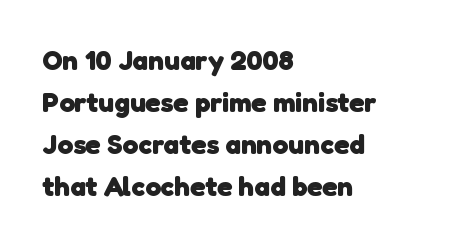
The image shows 28 px heavy sans-serif type; set left-aligned, normal line spacing (1.5x), normal letter spacing, not underlined; low stroke contrast and a medium x-height.
